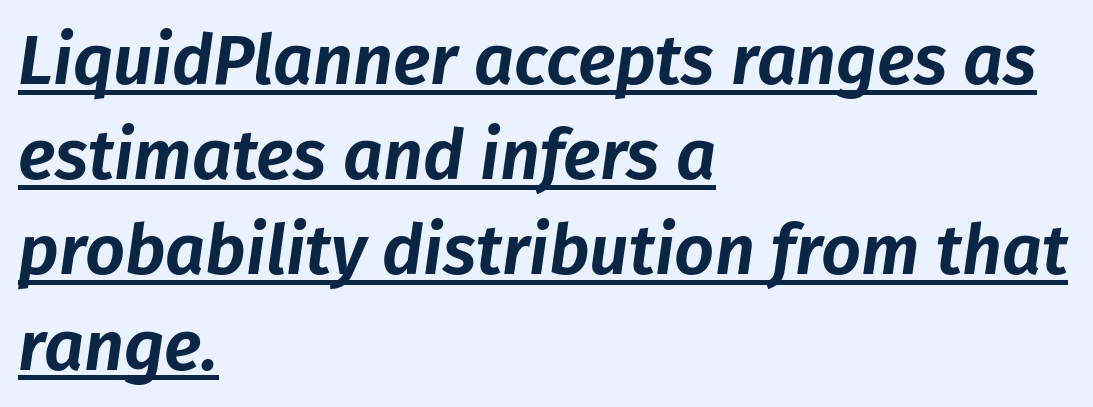
Visually the block forms a straight wall on the left and a jagged coastline on the right. Character widths vary here, with narrow letters taking less room than wide ones. Interline gaps are of average width in this sample. Glyph-to-glyph distance matches everyday printed text.
